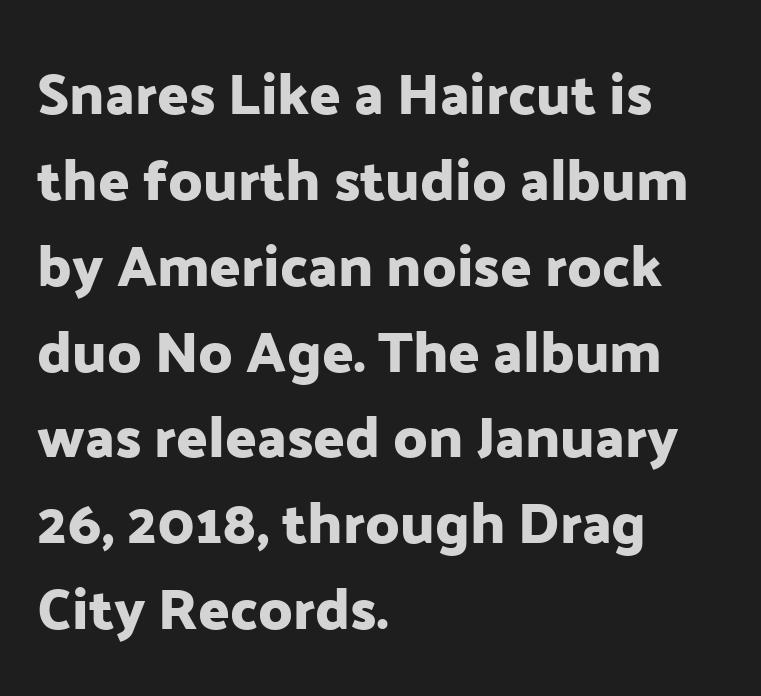
{"serif": "no", "italic": "no", "width": "normal", "stroke_contrast": "low", "x_height": "medium", "monospaced": "no", "underline": "no", "align": "left", "line_spacing": "normal", "line_spacing_ratio": 1.48, "letter_spacing": "normal", "letter_spacing_em": 0.0, "glyph_px": 58}
